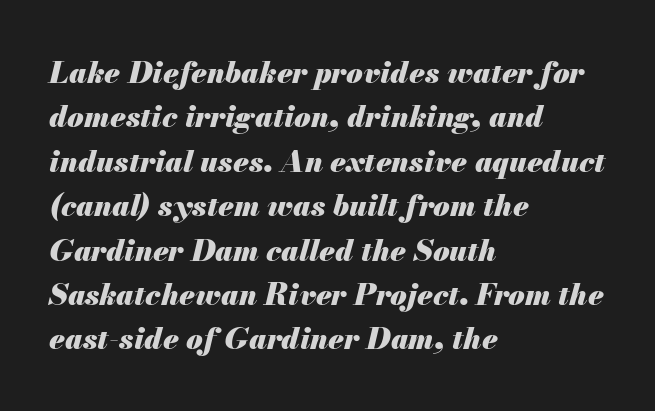
You can tell it's italic because the verticals aren't actually vertical. Leftover space on each line is placed entirely after the last word. A typesetter would call this proportional, since set widths differ per character. Compared with typical paragraphs, the rows here are spaced about the same.
